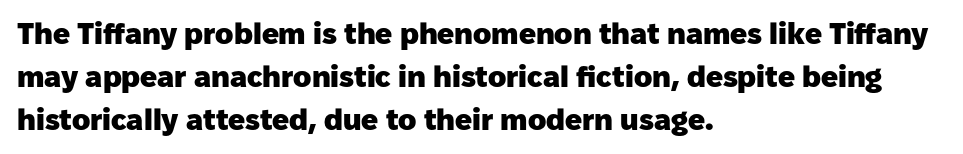
{"serif": "no", "italic": "no", "bold": "yes", "weight": "heavy", "width": "normal", "stroke_contrast": "low", "x_height": "medium", "monospaced": "no", "underline": "no", "align": "left", "line_spacing": "normal", "line_spacing_ratio": 1.44, "letter_spacing": "normal", "letter_spacing_em": 0.0, "glyph_px": 30}
